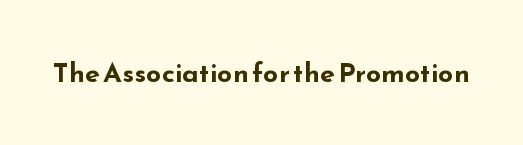
Q: Is the text bold? A: Yes.
Q: Is the text italic (slanted)? A: No, it is upright.
Q: Is the text underlined? A: No.
Q: Is the spacing between letters normal or unusually wide? A: Normal.
